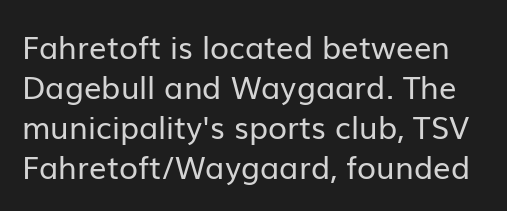
The image shows 31 px regular-weight sans-serif type, upright; set normal line spacing (1.29x), normal letter spacing, not underlined; low stroke contrast and a medium x-height.
